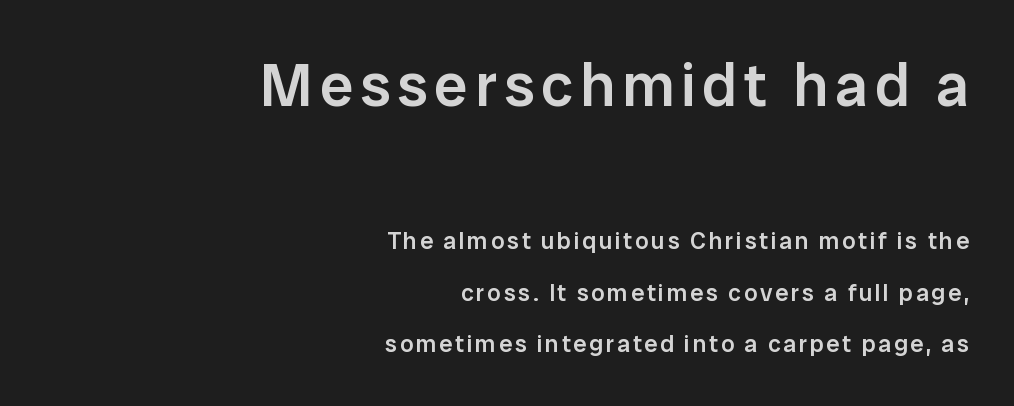
Q: Is the text bold? A: Semi-bold.
Q: Is the text italic (slanted)? A: No, it is upright.
Q: Is the typeface a serif or a sans-serif typeface? A: Sans-serif.
Q: Is the text underlined? A: No.
Q: How is the paragraph aligned? A: Right-aligned.
Q: Is the spacing between lines tight, normal or loose? A: Loose.
Q: Which block of text is set in a larger size, the first (top) or the second (bottom)? A: The first (top) one.
Q: Width (condensed, normal, or wide)? A: Normal.
Q: Stroke contrast? A: Low.
Q: x-height? A: Medium.
Q: Monospaced? A: No.
